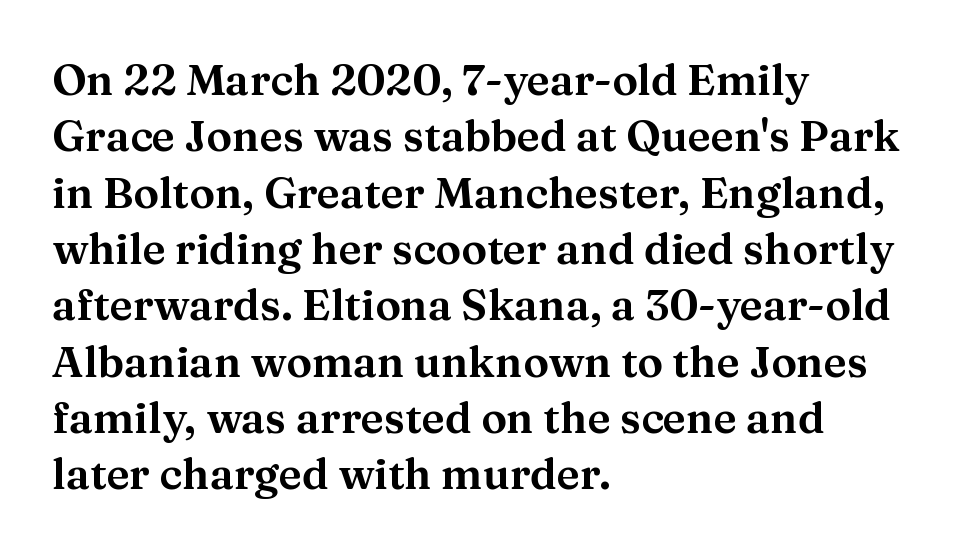
Classification — serif. The font's upright variant was chosen for this text. The passage shown is not underscored anywhere. These lines sit exactly where default settings would place them.
